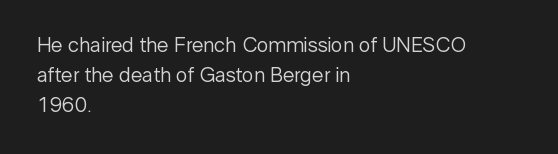
{"italic": "no", "bold": "no", "underline": "no", "align": "left", "line_spacing": "normal", "line_spacing_ratio": 1.42, "letter_spacing": "normal", "letter_spacing_em": 0.0, "glyph_px": 21}
